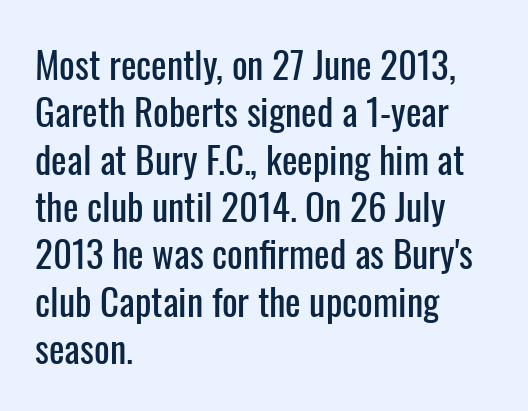
{"serif": "no", "italic": "no", "width": "condensed", "stroke_contrast": "low", "x_height": "medium", "monospaced": "no", "underline": "no", "align": "left", "line_spacing": "normal", "line_spacing_ratio": 1.28, "letter_spacing": "normal", "letter_spacing_em": 0.0, "glyph_px": 37}
